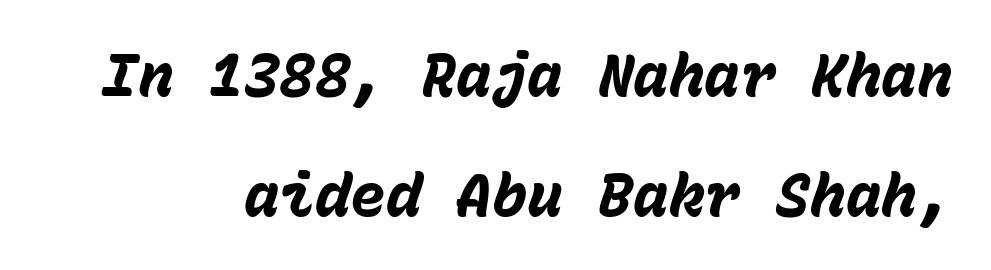
Q: Is the text bold? A: Yes.
Q: Is the text italic (slanted)? A: Yes, it leans right by about 15 degrees.
Q: Is the text underlined? A: No.
Q: Is the spacing between letters normal or unusually wide? A: Normal.
Q: Is the spacing between lines tight, normal or loose? A: Loose.
Q: Width (condensed, normal, or wide)? A: Normal.
Q: Stroke contrast? A: Low.
Q: x-height? A: Medium.
Q: Monospaced? A: Yes.
